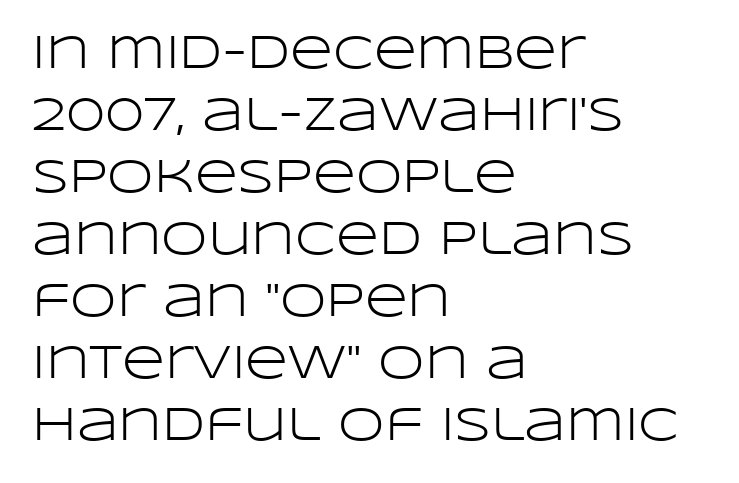
{"serif": "no", "italic": "no", "bold": "no", "weight": "light", "width": "wide", "stroke_contrast": "low", "x_height": "large", "monospaced": "no", "underline": "no", "align": "left", "line_spacing": "normal", "line_spacing_ratio": 1.32, "letter_spacing": "normal", "letter_spacing_em": 0.0, "glyph_px": 47}
